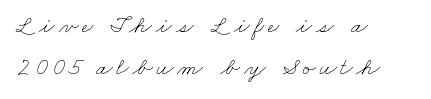
{"bold": "no", "underline": "no", "align": "left", "line_spacing_ratio": 1.73, "glyph_px": 24}
